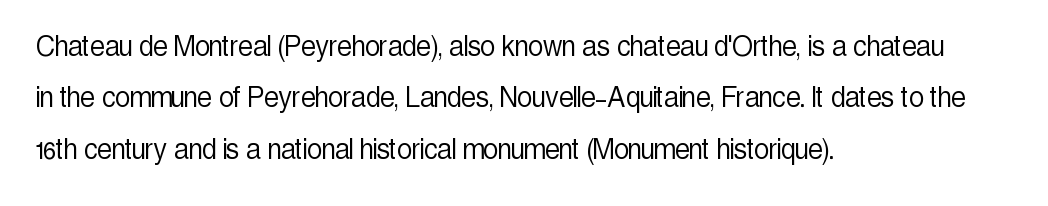
The image shows 33 px light, condensed sans-serif type, upright; set left-aligned, normal line spacing (1.56x), normal letter spacing, not underlined; a medium x-height.
